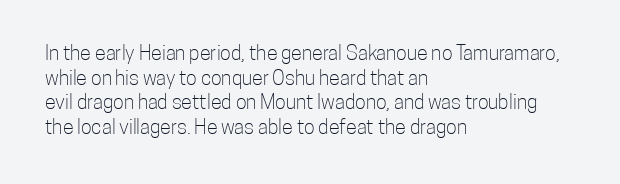
Q: Is the text bold? A: No.
Q: Is the text italic (slanted)? A: No, it is upright.
Q: Is the text underlined? A: No.
Q: How is the paragraph aligned? A: Left-aligned.
Q: Is the spacing between letters normal or unusually wide? A: Normal.
